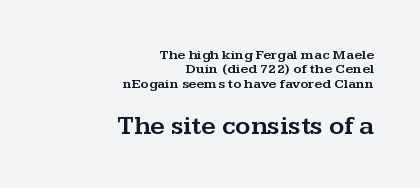
The image shows 26 px text type, upright; set right-aligned, tight line spacing (1.02x), normal letter spacing, not underlined; the second (bottom) block is 1.86x larger.
